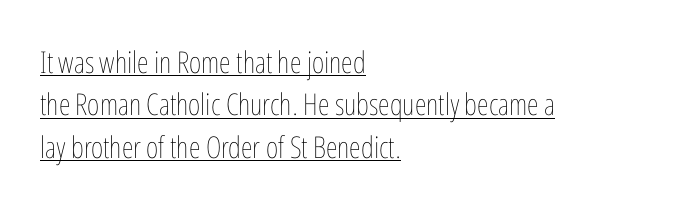
{"italic": "no", "bold": "no", "weight": "thin", "width": "condensed", "stroke_contrast": "low", "x_height": "medium", "monospaced": "no", "underline": "yes", "align": "left", "line_spacing": "normal", "line_spacing_ratio": 1.41, "letter_spacing": "normal", "letter_spacing_em": 0.0, "glyph_px": 30}
